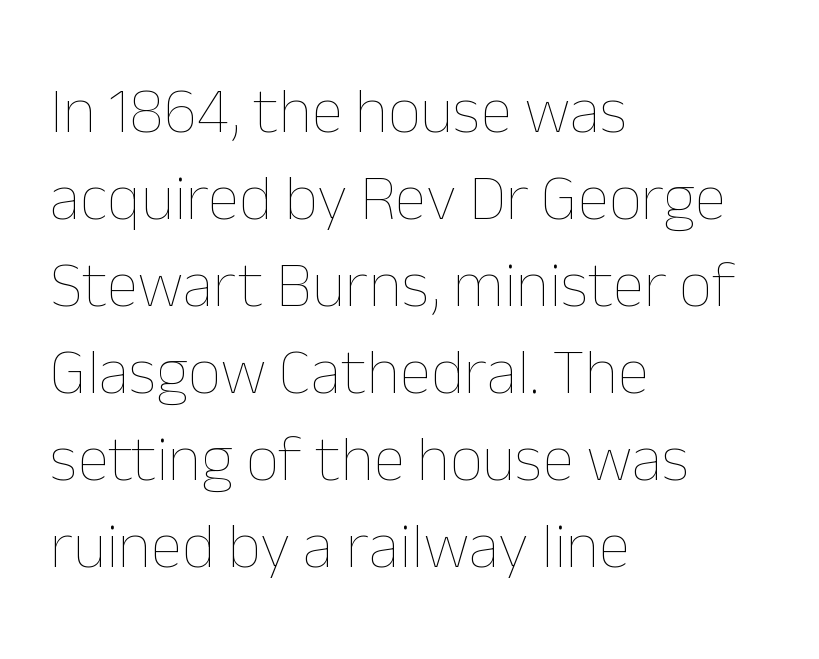
The typesetter chose a ragged-right arrangement here. Rule under the text: the space is simply empty. Posture: upright roman. This sample has the flowing, uneven cadence of proportional lettering. Regarding leading, the lines here are spaced in the standard way.
